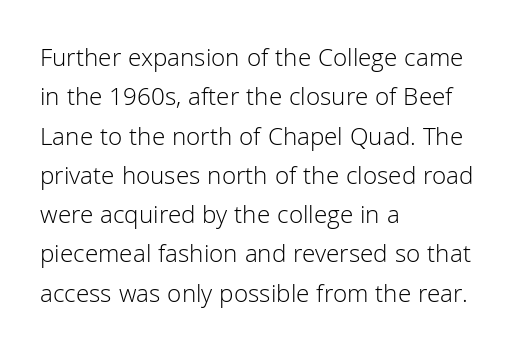
A typesetter would mark this as roman, not italic. Does the leading feel generous? No, just average. The typesetter chose a ragged-right arrangement here. The gaps between neighbouring characters are ordinary and unremarkable. Is this a heavy cut? Hardly; it is regular or lighter. The space directly below the letters is spotless.
